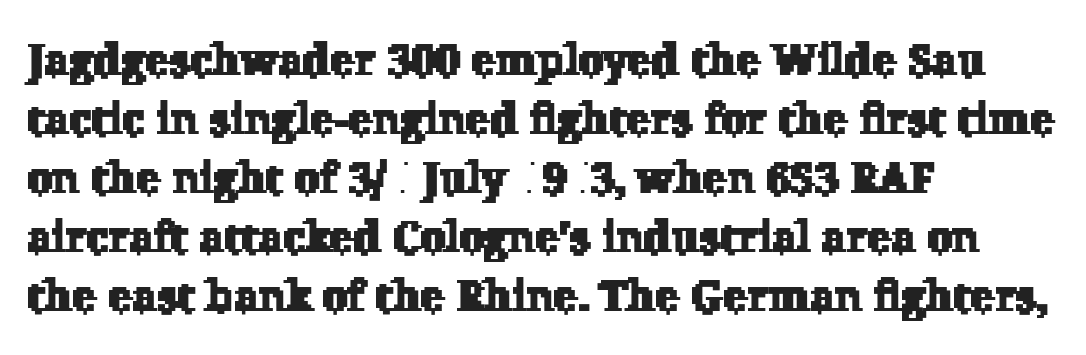
The image shows 45 px serif type; set left-aligned, normal line spacing (1.31x), normal letter spacing, not underlined; low stroke contrast and a medium x-height.
